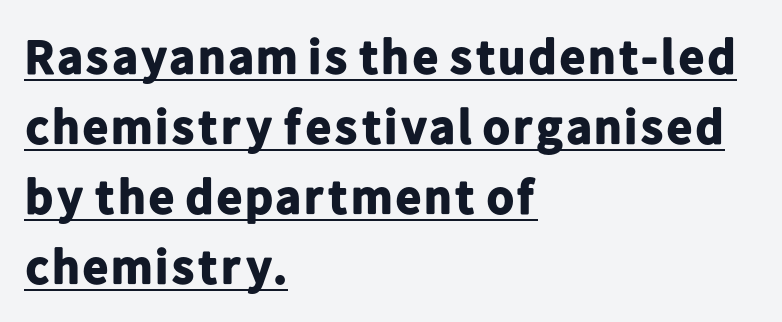
Q: Is the text bold? A: Yes.
Q: Is the text italic (slanted)? A: No, it is upright.
Q: Is the typeface a serif or a sans-serif typeface? A: Sans-serif.
Q: Is the text underlined? A: Yes.
Q: How is the paragraph aligned? A: Left-aligned.
Q: Is the spacing between letters normal or unusually wide? A: Normal.
Q: Is the spacing between lines tight, normal or loose? A: Normal.
Q: Width (condensed, normal, or wide)? A: Normal.
Q: Stroke contrast? A: Low.
Q: x-height? A: Medium.
Q: Monospaced? A: No.
